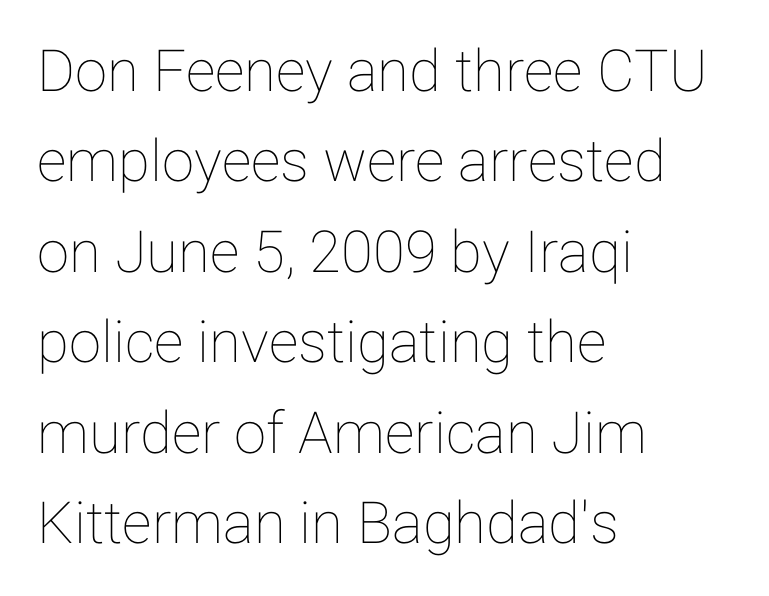
Characters remain perfectly vertical along every line. The designer left line spacing at the default. Which margin do the lines hug? The left one — the right edge is uneven. Character widths vary here, with narrow letters taking less room than wide ones. Unmarked baselines from the first word to the last.
